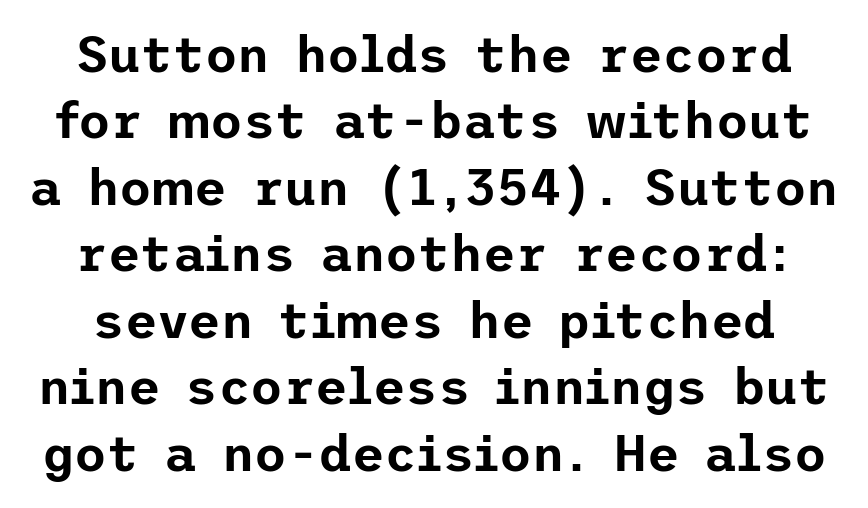
{"serif": "no", "italic": "no", "width": "normal", "stroke_contrast": "low", "x_height": "medium", "underline": "no", "line_spacing": "normal", "line_spacing_ratio": 1.33, "letter_spacing": "normal", "letter_spacing_em": 0.0, "glyph_px": 50}
